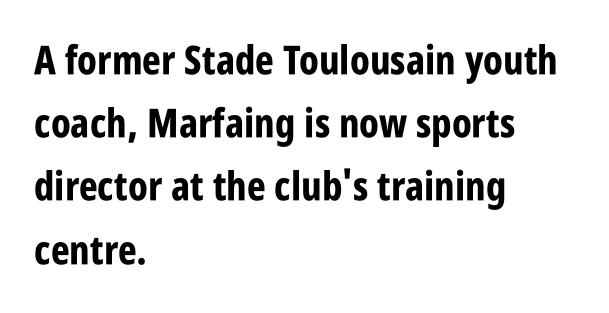
The image shows 40 px bold, condensed sans-serif type, upright; set left-aligned, normal line spacing (1.58x), normal letter spacing, not underlined; low stroke contrast and a large x-height.
